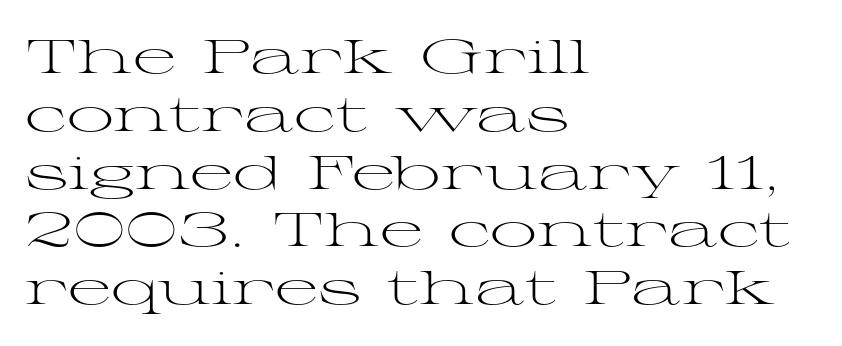
The image shows 47 px light, wide serif type, upright; set left-aligned, line spacing 1.23x, normal letter spacing, not underlined; medium stroke contrast and a medium x-height.
